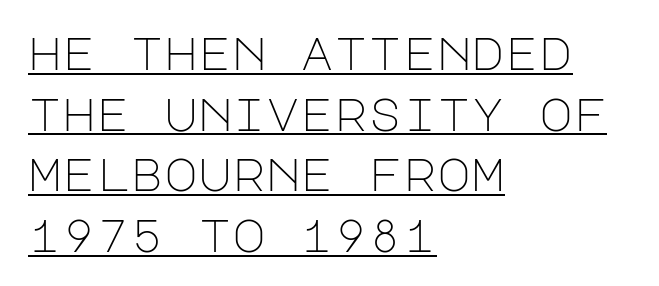
{"serif": "no", "italic": "no", "bold": "no", "weight": "light", "width": "normal", "stroke_contrast": "low", "x_height": "large", "underline": "yes", "align": "left", "line_spacing": "normal", "line_spacing_ratio": 1.32, "letter_spacing": "normal", "letter_spacing_em": 0.0, "glyph_px": 46}
